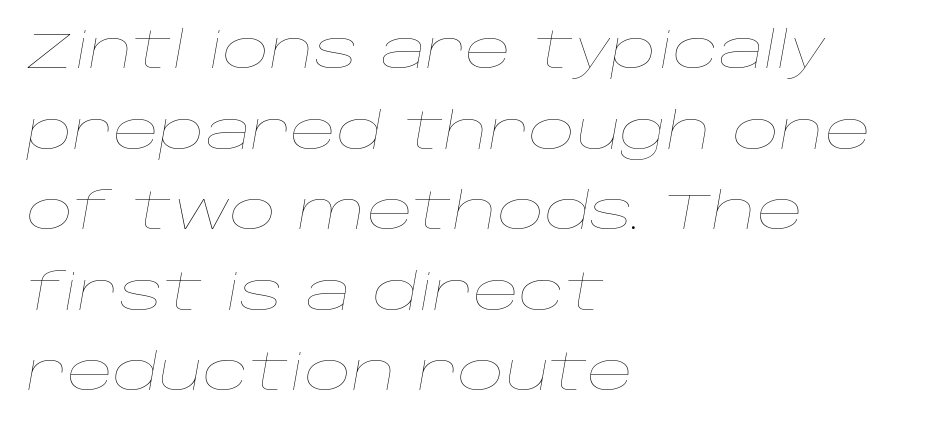
{"italic": "yes", "lean": "right", "slant_degrees": 10, "bold": "no", "weight": "thin", "width": "wide", "stroke_contrast": "low", "x_height": "large", "monospaced": "no", "underline": "no", "align": "left", "line_spacing": "normal", "line_spacing_ratio": 1.58, "letter_spacing": "normal", "letter_spacing_em": 0.0, "glyph_px": 51}
